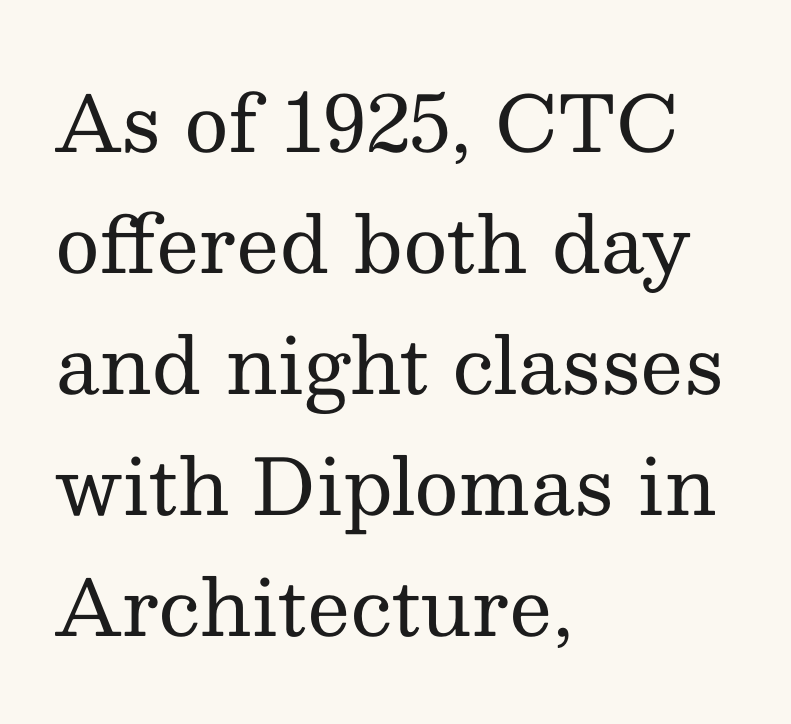
Q: Is the text bold? A: No.
Q: Is the text italic (slanted)? A: No, it is upright.
Q: Is the typeface a serif or a sans-serif typeface? A: Serif.
Q: Is the text underlined? A: No.
Q: How is the paragraph aligned? A: Left-aligned.
Q: Is the spacing between letters normal or unusually wide? A: Normal.
Q: Is the spacing between lines tight, normal or loose? A: Normal.
Q: Width (condensed, normal, or wide)? A: Normal.
Q: Stroke contrast? A: Medium.
Q: x-height? A: Medium.
Q: Monospaced? A: No.
